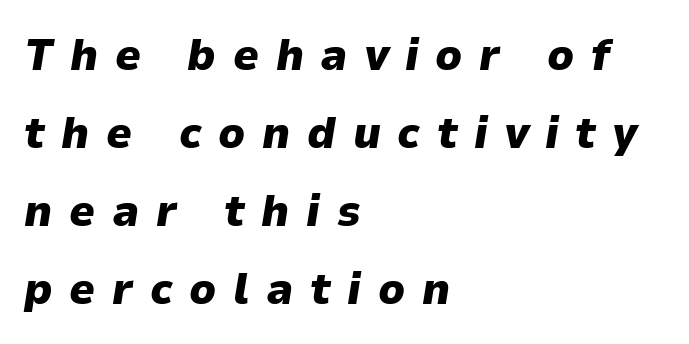
{"italic": "yes", "lean": "right", "slant_degrees": 9, "bold": "yes", "weight": "heavy", "width": "normal", "stroke_contrast": "low", "x_height": "medium", "monospaced": "no", "underline": "no", "align": "left", "line_spacing_ratio": 1.73, "letter_spacing": "wide", "letter_spacing_em": 0.37, "glyph_px": 45}
